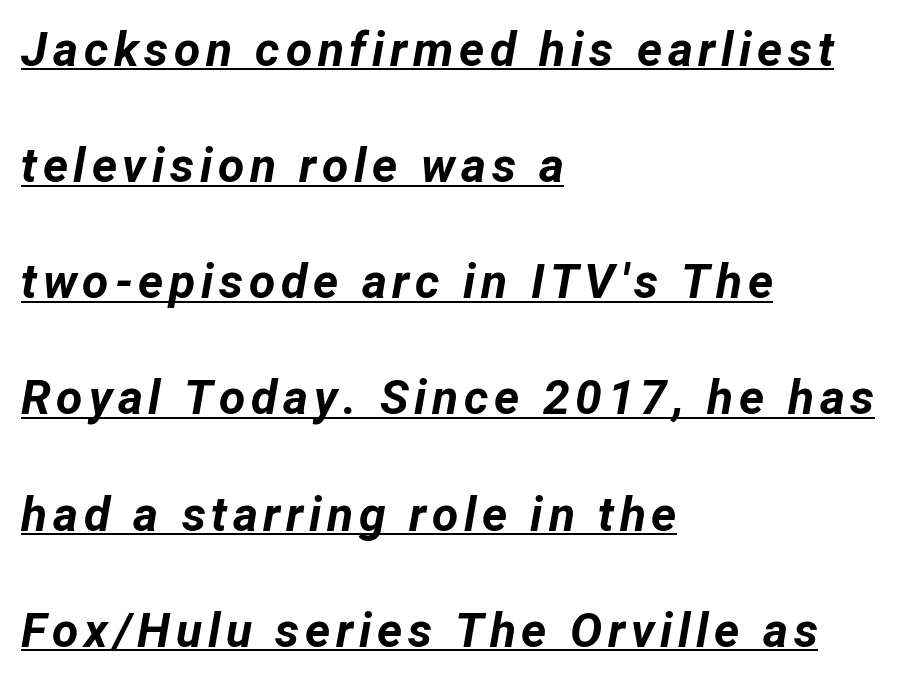
Underlined type. Vertically, the passage feels expansive, rows floating well apart. Do the characters align in a grid? No, the font is proportional. Yep, that's italic — everything's leaning.
